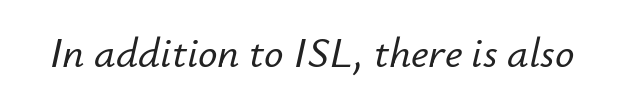
The image shows 43 px text type, italic (leaning right); set normal letter spacing, not underlined; low stroke contrast and a small x-height.
